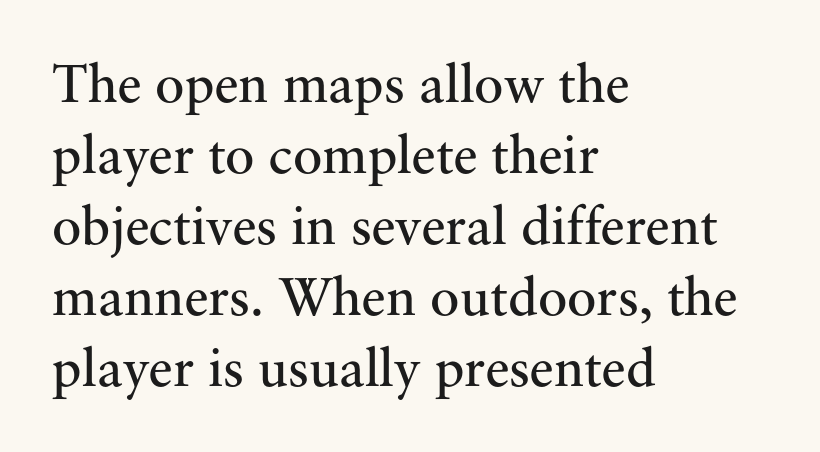
{"serif": "yes", "italic": "no", "bold": "no", "weight": "regular", "width": "normal", "stroke_contrast": "medium", "x_height": "small", "monospaced": "no", "underline": "no", "align": "left", "line_spacing": "normal", "line_spacing_ratio": 1.29, "letter_spacing": "normal", "letter_spacing_em": 0.0, "glyph_px": 55}
